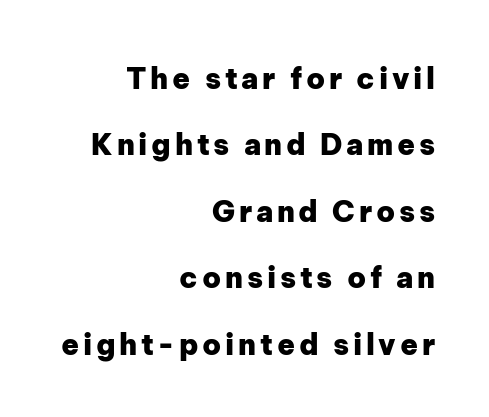
{"serif": "no", "italic": "no", "bold": "yes", "weight": "heavy", "width": "normal", "stroke_contrast": "low", "x_height": "medium", "monospaced": "no", "underline": "no", "align": "right", "line_spacing": "loose", "line_spacing_ratio": 2.29, "glyph_px": 29}
